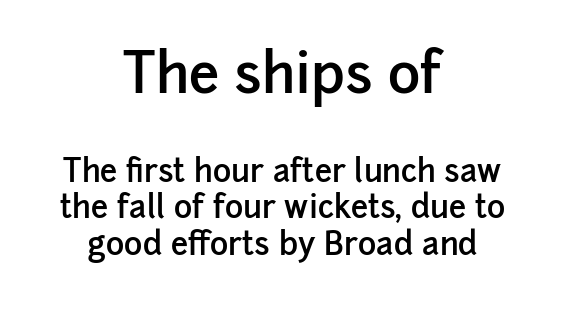
Observe the ordinary spacing: letters are neighbours, not strangers. Is this a fixed-width face? No — the glyphs have proportional, varying widths. Type size steps down from the first block to the second. Glance below the letters and you will spot only blank space. A centered setting, common on invitations and titles, is used for this passage.
